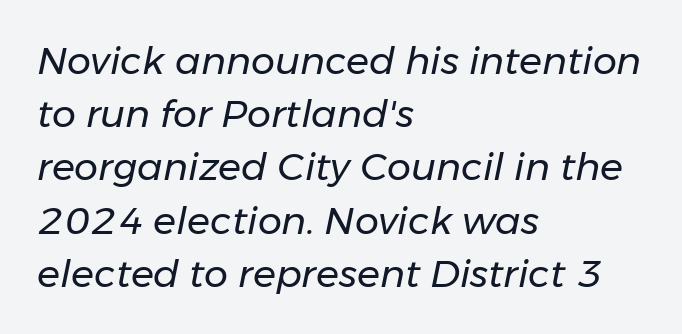
The lines are quadded left. The space beneath each line is pristine and unruled. Notice how the stems are inclined rather than vertical — that's the hallmark of italics. Quick note: interline space is typical. You could not count columns in this text — the font is proportionally spaced.
